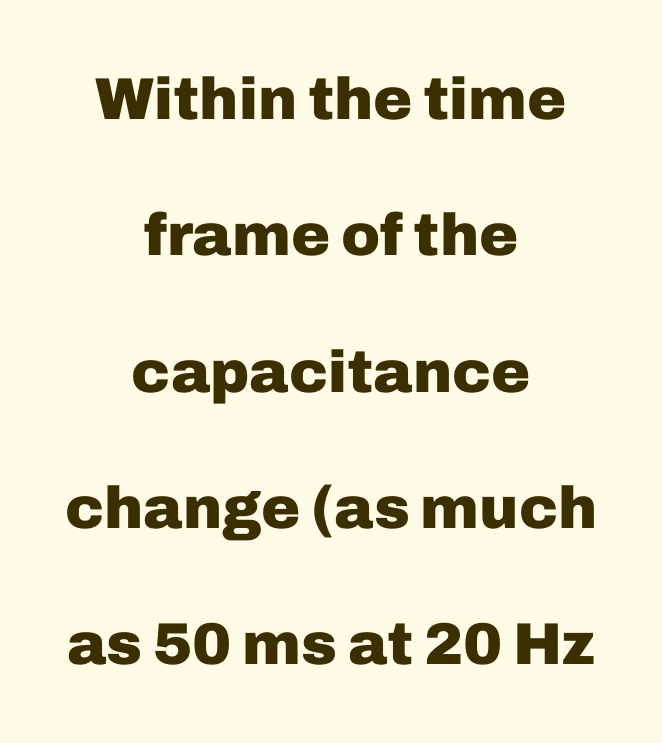
The image shows 59 px heavy sans-serif type, upright; set centered, loose line spacing (2.31x), normal letter spacing, not underlined; low stroke contrast and a medium x-height.
